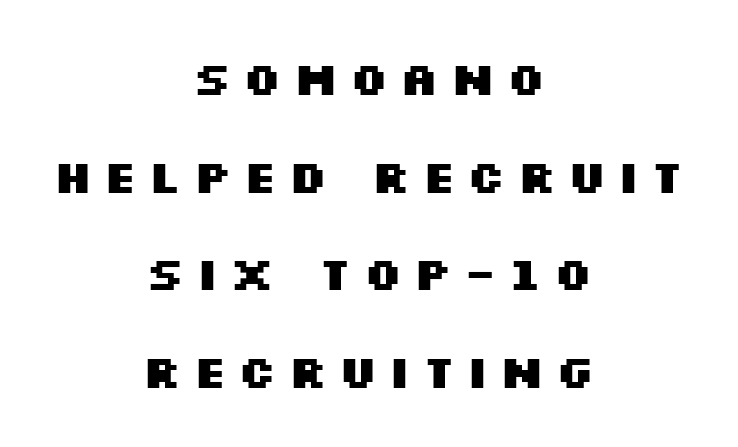
These lines have a slow, spaced-out rhythm from letter to letter. The glyphs have the mass of a bold cut. One-word summary of the alignment: center. Does the leading feel generous? Absolutely, it's lavish.
